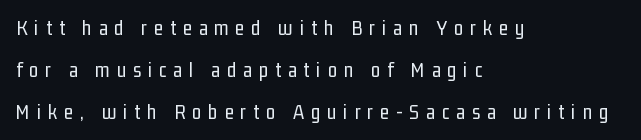
{"italic": "no", "bold": "no", "underline": "no", "align": "left", "line_spacing": "loose", "line_spacing_ratio": 1.99, "letter_spacing": "wide", "letter_spacing_em": 0.33, "glyph_px": 21}
